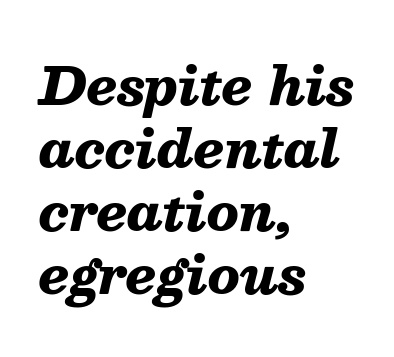
The image shows 52 px heavy type, italic (leaning right); set left-aligned, line spacing 1.21x, normal letter spacing, not underlined; medium stroke contrast and a medium x-height.
